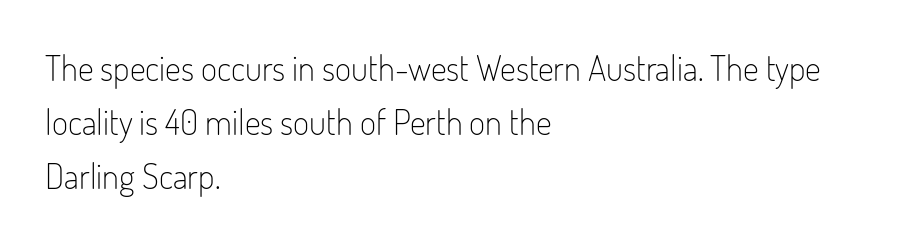
Caption: standard tracking, unaltered. Style check: upright. Type without underlining. Letters have the restrained weight of plain body copy at most.
